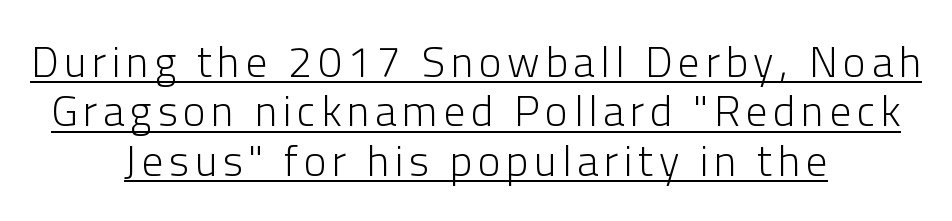
Both edges are ragged and mirror each other, which tells us the setting is centered. Classification — sans serif. You could not count columns in this text — the font is proportionally spaced. Weight: regular or lighter. The block of text is dense from top to bottom, with scant space between rows. The axis of the letterforms is exactly vertical.
